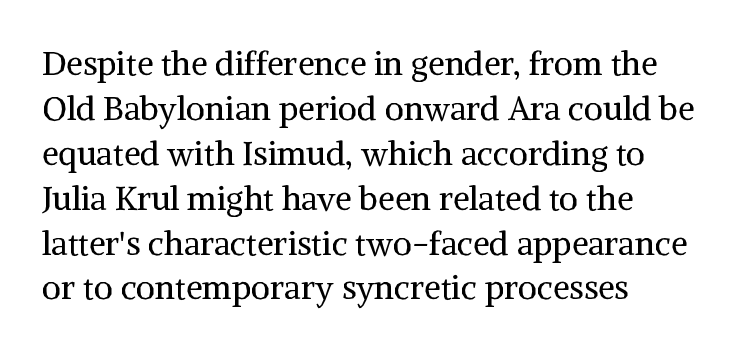
Each letter's strokes conclude with small projecting serifs. Does the leading feel generous? No, just average. The lettering stays uniformly vertical, giving the passage a roman look. The rendering uses natural spacing where letterforms have individual widths. The characters are drawn with everyday or finer stroke widths. Here the glyphs are tracked normally, forming tight word shapes.
